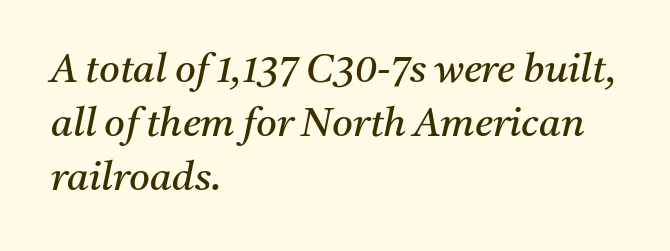
Italic? Definitely — the glyphs are oblique. The passage shown is typed in a proportional face where columns would drift. These glyphs show unthickened strokes, regular width or finer. These lines are set flush left with a ragged right edge. The face used here is seriffed, in the tradition of book romans. Honestly, the letter spacing is just normal — you wouldn't notice it.
